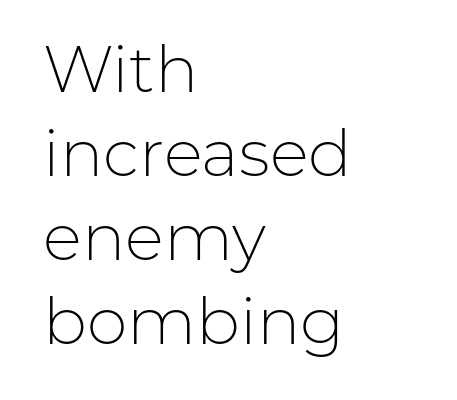
Q: Is the text bold? A: No.
Q: Is the text italic (slanted)? A: No, it is upright.
Q: Is the typeface a serif or a sans-serif typeface? A: Sans-serif.
Q: Is the text underlined? A: No.
Q: How is the paragraph aligned? A: Left-aligned.
Q: Is the spacing between letters normal or unusually wide? A: Normal.
Q: Is the spacing between lines tight, normal or loose? A: Normal.
Q: Width (condensed, normal, or wide)? A: Normal.
Q: Stroke contrast? A: Low.
Q: x-height? A: Medium.
Q: Monospaced? A: No.
